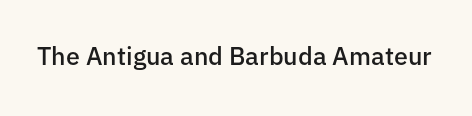
Q: Is the text bold? A: Semi-bold.
Q: Is the text italic (slanted)? A: No, it is upright.
Q: Is the text underlined? A: No.
Q: Is the spacing between letters normal or unusually wide? A: Normal.
